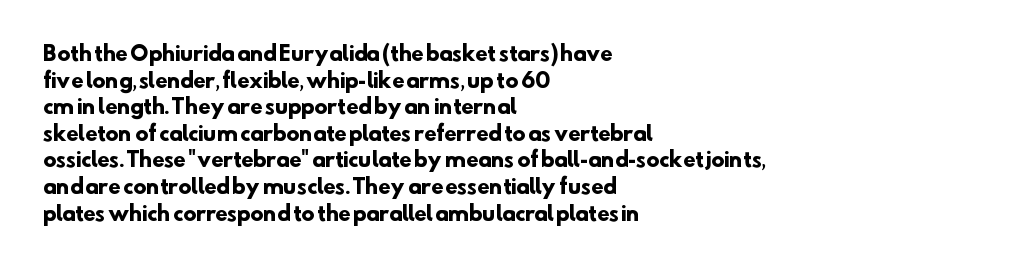
Q: Is the text bold? A: Yes.
Q: Is the text underlined? A: No.
Q: How is the paragraph aligned? A: Left-aligned.
Q: Is the spacing between letters normal or unusually wide? A: Normal.
Q: Is the spacing between lines tight, normal or loose? A: Normal.
